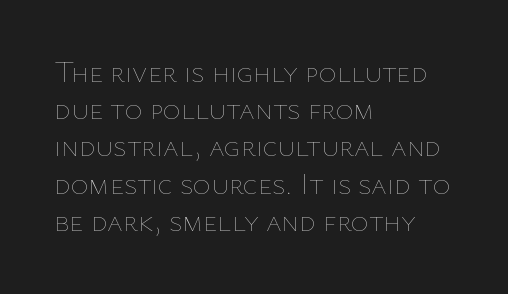
{"italic": "no", "bold": "no", "weight": "thin", "width": "normal", "stroke_contrast": "low", "x_height": "medium", "monospaced": "no", "underline": "no", "align": "left", "line_spacing_ratio": 1.24, "letter_spacing": "normal", "letter_spacing_em": 0.0, "glyph_px": 30}
